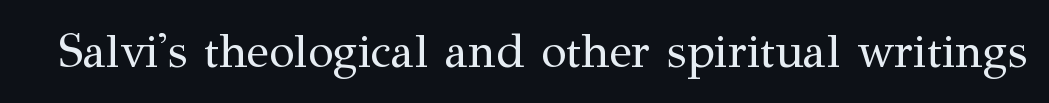
The image shows 47 px regular-weight serif type, upright; set normal letter spacing, not underlined; medium stroke contrast and a medium x-height.
